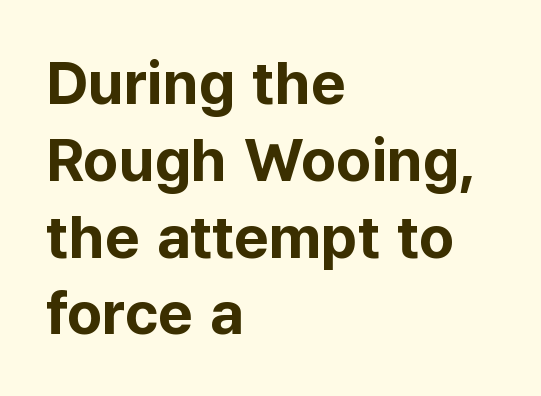
Q: Is the text bold? A: Yes.
Q: Is the text italic (slanted)? A: No, it is upright.
Q: Is the typeface a serif or a sans-serif typeface? A: Sans-serif.
Q: Is the text underlined? A: No.
Q: How is the paragraph aligned? A: Left-aligned.
Q: Is the spacing between letters normal or unusually wide? A: Normal.
Q: Is the spacing between lines tight, normal or loose? A: Normal.
Q: Width (condensed, normal, or wide)? A: Normal.
Q: Stroke contrast? A: Low.
Q: x-height? A: Medium.
Q: Monospaced? A: No.
